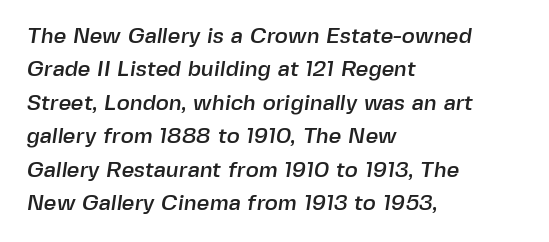
{"underline": "no", "align": "left", "line_spacing": "normal", "line_spacing_ratio": 1.52, "letter_spacing": "normal", "letter_spacing_em": 0.0, "glyph_px": 22}
